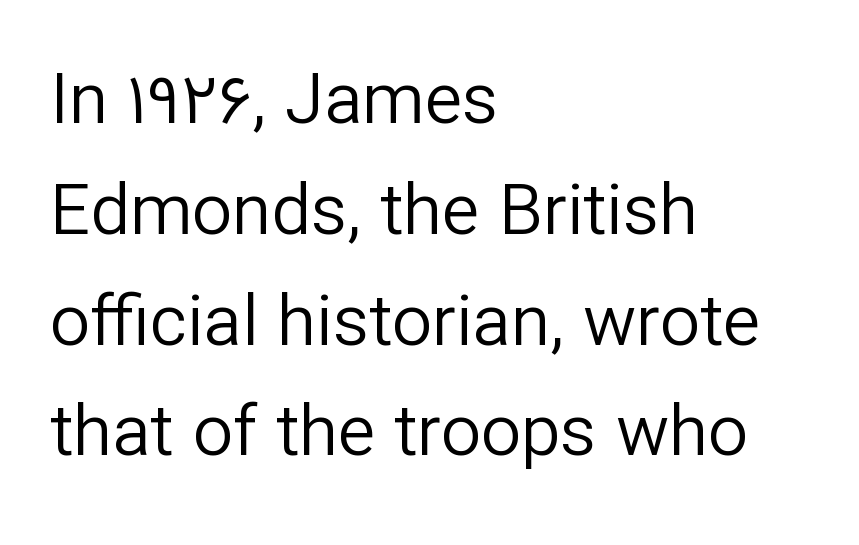
{"serif": "no", "italic": "no", "bold": "no", "weight": "regular", "width": "normal", "stroke_contrast": "low", "x_height": "medium", "monospaced": "no", "underline": "no", "align": "left", "line_spacing": "normal", "line_spacing_ratio": 1.56, "letter_spacing": "normal", "letter_spacing_em": 0.0, "glyph_px": 71}
